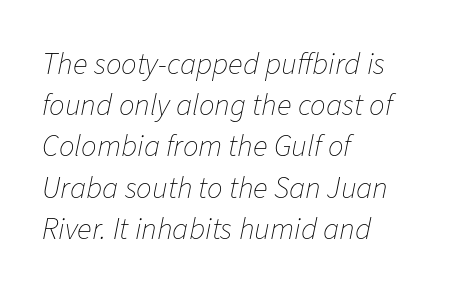
A classic flush-left, rag-right setting is used for this passage. Any mark beneath the type? The region is blank. Yep, that's italic — everything's leaning. The rows are spaced the way most documents space them. Proportional: the letters do not fall into vertical columns.
